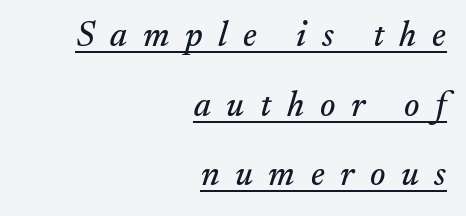
{"serif": "yes", "italic": "yes", "lean": "right", "slant_degrees": 17, "width": "normal", "stroke_contrast": "medium", "x_height": "small", "monospaced": "no", "underline": "yes", "align": "right", "line_spacing": "loose", "line_spacing_ratio": 1.99, "letter_spacing": "wide", "letter_spacing_em": 0.45, "glyph_px": 35}
